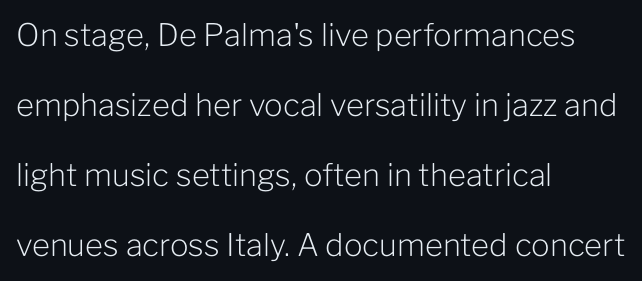
Q: Is the text bold? A: No.
Q: Is the text italic (slanted)? A: No, it is upright.
Q: Is the typeface a serif or a sans-serif typeface? A: Sans-serif.
Q: Is the text underlined? A: No.
Q: How is the paragraph aligned? A: Left-aligned.
Q: Is the spacing between letters normal or unusually wide? A: Normal.
Q: Is the spacing between lines tight, normal or loose? A: Loose.
Q: Width (condensed, normal, or wide)? A: Normal.
Q: Stroke contrast? A: Low.
Q: x-height? A: Medium.
Q: Monospaced? A: No.
